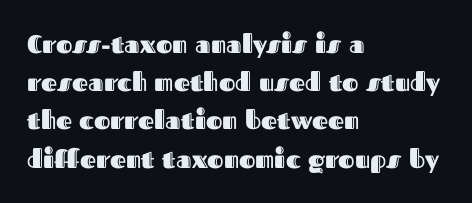
{"italic": "no", "underline": "no", "align": "left", "line_spacing": "normal", "line_spacing_ratio": 1.53, "letter_spacing": "normal", "letter_spacing_em": 0.0, "glyph_px": 25}
